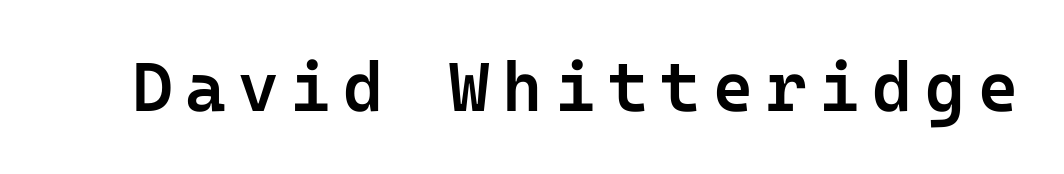
Compared with an ordinary text face, these strokes are moderately heavier — a semibold. Letterform terminals end flat and unadorned throughout the passage. Posture: straight, roman, zero tilt. Nobody drew a line under any word here.
